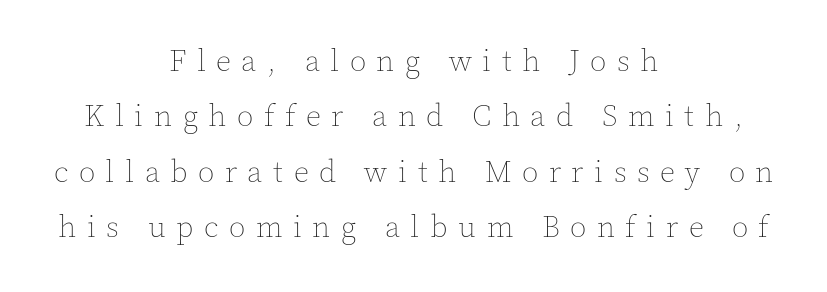
The rendering uses natural spacing where letterforms have individual widths. This sample uses expanded letter spacing, leaving extra air between glyphs. The strokes are not fattened; the text isn't bold. Posture: straight, roman, zero tilt. The lines in this sample share a center point and differ in where they start and stop. The passage shown is not underscored anywhere.
